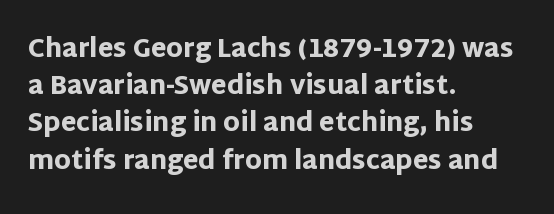
Q: Is the text bold? A: Yes.
Q: Is the text italic (slanted)? A: No, it is upright.
Q: Is the text underlined? A: No.
Q: How is the paragraph aligned? A: Left-aligned.
Q: Is the spacing between letters normal or unusually wide? A: Normal.
Q: Is the spacing between lines tight, normal or loose? A: Normal.
